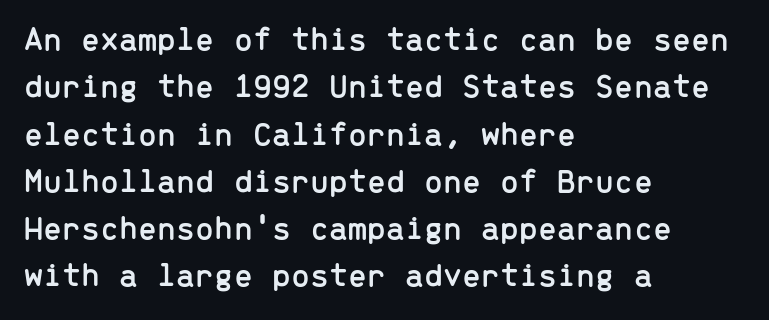
The image shows 34 px sans-serif type, upright, monospaced; set left-aligned, normal line spacing (1.39x), normal letter spacing, not underlined; low stroke contrast and a medium x-height.
